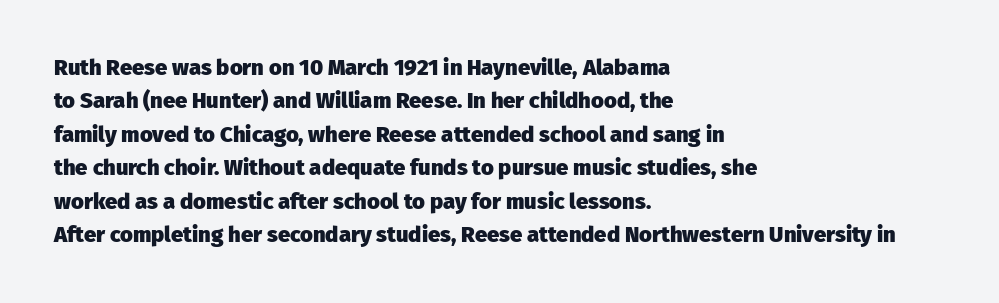
Q: Is the text bold? A: Yes.
Q: Is the text italic (slanted)? A: No, it is upright.
Q: Is the text underlined? A: No.
Q: How is the paragraph aligned? A: Left-aligned.
Q: Is the spacing between letters normal or unusually wide? A: Normal.
Q: Is the spacing between lines tight, normal or loose? A: Normal.
